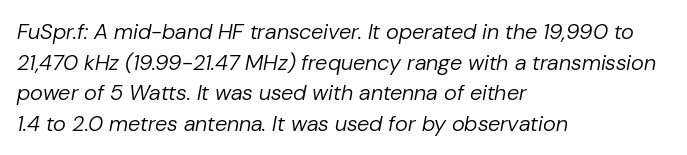
The image shows 22 px text type, italic (leaning right); set left-aligned, normal line spacing (1.39x), normal letter spacing, not underlined.
